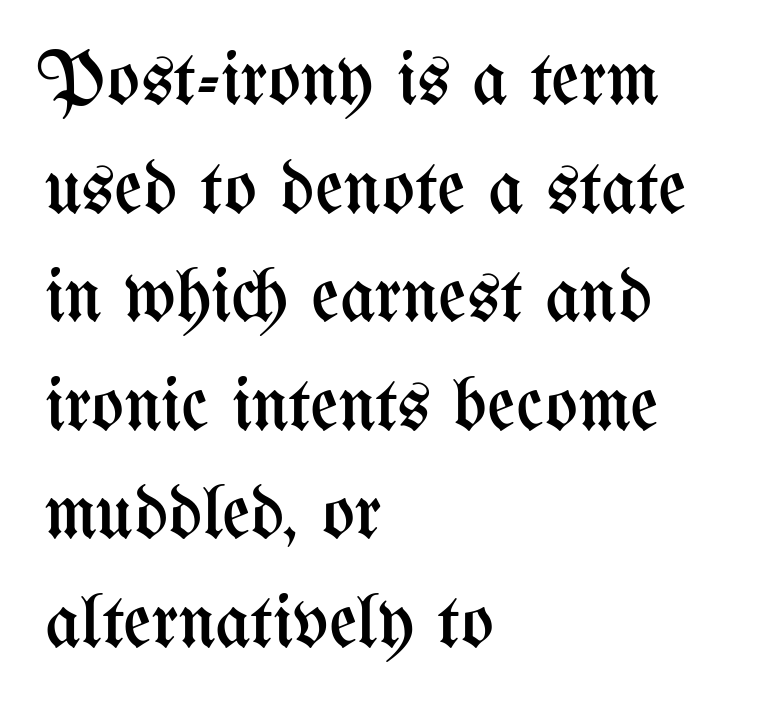
The image shows 77 px regular-weight, condensed type, upright; set left-aligned, normal line spacing (1.41x), normal letter spacing, not underlined; medium stroke contrast and a medium x-height.
